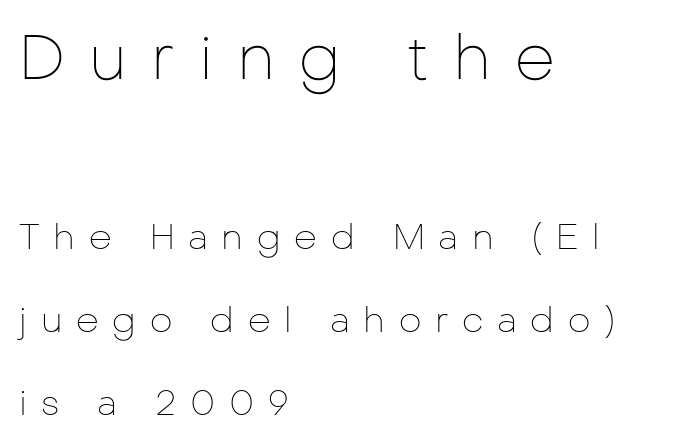
{"serif": "no", "italic": "no", "bold": "no", "weight": "thin", "width": "normal", "stroke_contrast": "low", "x_height": "medium", "monospaced": "no", "underline": "no", "align": "left", "line_spacing": "loose", "line_spacing_ratio": 2.3, "letter_spacing": "wide", "letter_spacing_em": 0.38, "larger_block": "first", "size_ratio": 1.75, "glyph_px": 63}
